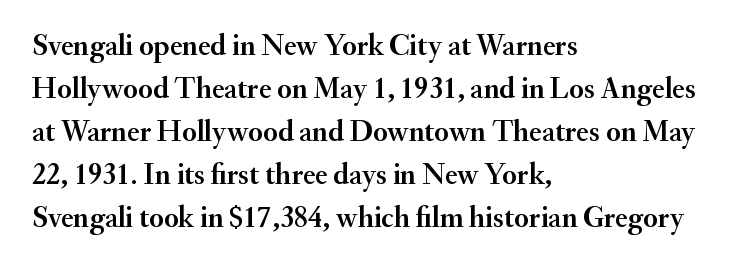
Q: Is the text italic (slanted)? A: No, it is upright.
Q: Is the typeface a serif or a sans-serif typeface? A: Serif.
Q: Is the text underlined? A: No.
Q: How is the paragraph aligned? A: Left-aligned.
Q: Is the spacing between letters normal or unusually wide? A: Normal.
Q: Is the spacing between lines tight, normal or loose? A: Normal.
Q: Width (condensed, normal, or wide)? A: Normal.
Q: Stroke contrast? A: Medium.
Q: x-height? A: Small.
Q: Monospaced? A: No.
